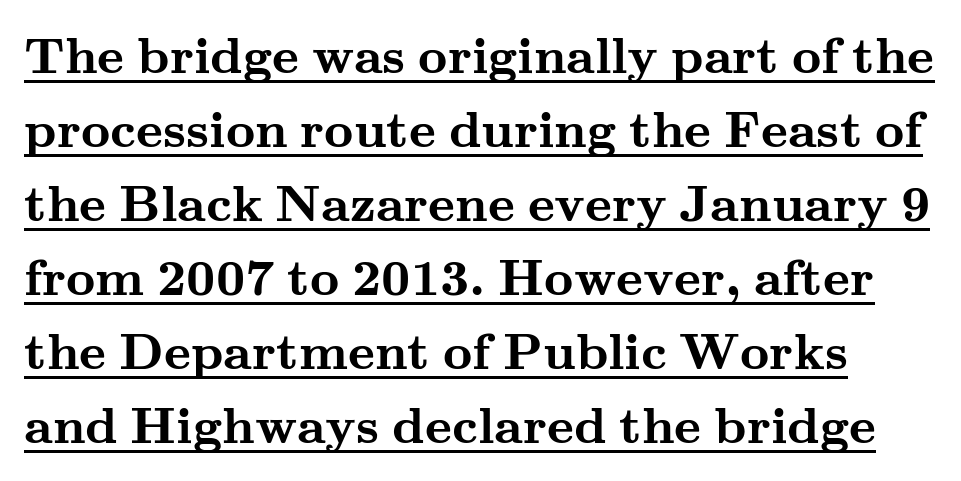
The line texture is even and compact thanks to regular tracking. Each new line begins a customary step beneath the previous one. Students, observe the line beneath the letters — that is underlining. These lines are rendered in a variable-pitch font. Tall strokes in this sample are plumb rather than angled. What weight is shown? A full bold with thick strokes.
